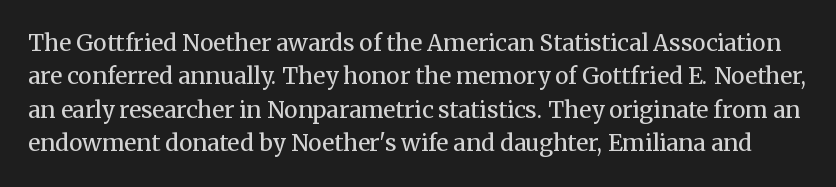
The image shows 23 px text type, upright; set normal line spacing (1.45x), normal letter spacing, not underlined.
